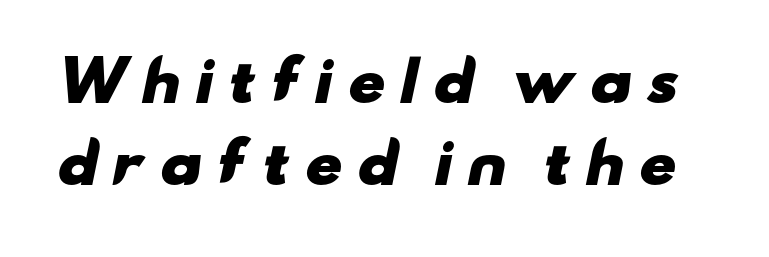
Nope, no serifs anywhere on these letters. Type without underlining. Letter spacing: wide. Each letter keeps its own natural width here, so spacing adapts to shape. These lines sit exactly where default settings would place them.
